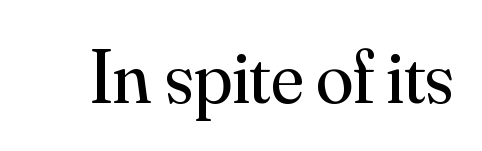
A quiet, ordinary-to-light weight characterises the typeface. Look at the tracking — it's just the regular setting, nothing added. Check where the strokes stop: tiny serifs finish them off. You could not count columns in this text — the font is proportionally spaced.
